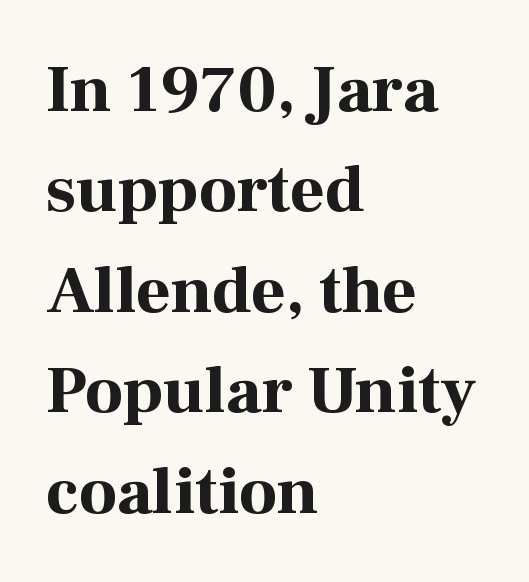
The image shows 67 px bold serif type, upright; set left-aligned, normal line spacing (1.5x), normal letter spacing, not underlined; high stroke contrast and a medium x-height.
